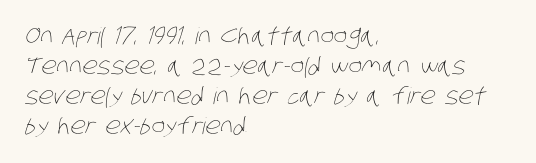
The gaps between neighbouring characters are ordinary and unremarkable. Left-aligned paragraph, ragged on the right. Weight: in the light-to-regular range. Honestly, there is no underline to notice here at all. These lines sit exactly where default settings would place them.
